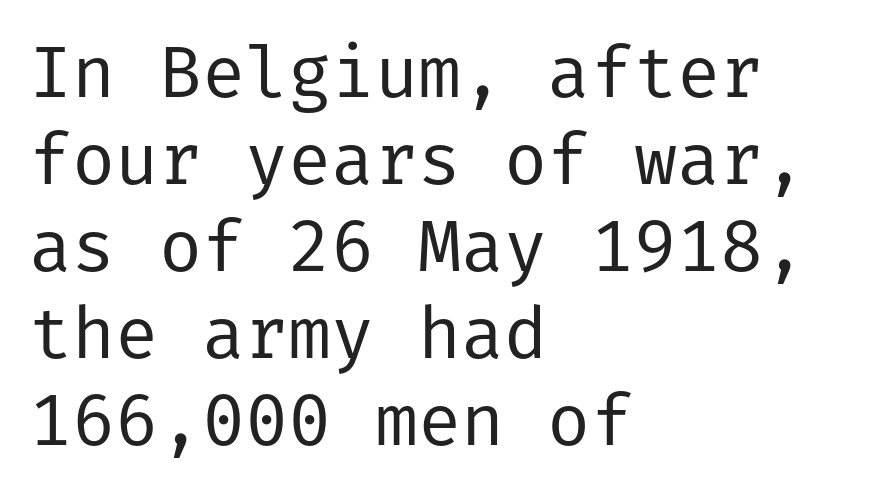
Underline: absent. In terms of letterform style, serifs are entirely absent. Spacing between characters is what you'd get straight out of the box. No heavy texture on the line: the type isn't bold. Horizontal alignment here is leftward, the default for most running prose. In terms of posture, this sample is upright.
